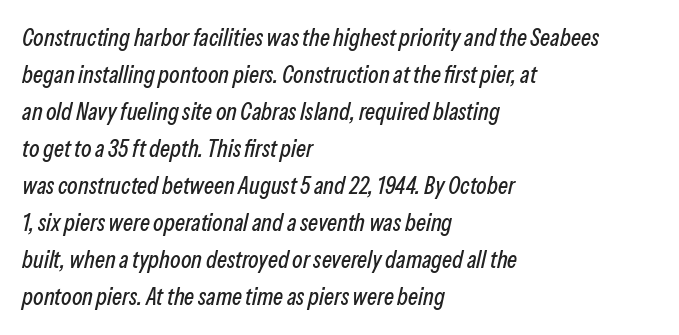
{"italic": "yes", "lean": "right", "slant_degrees": 13, "underline": "no", "align": "left", "line_spacing": "normal", "line_spacing_ratio": 1.54, "letter_spacing": "normal", "letter_spacing_em": 0.0, "glyph_px": 24}
